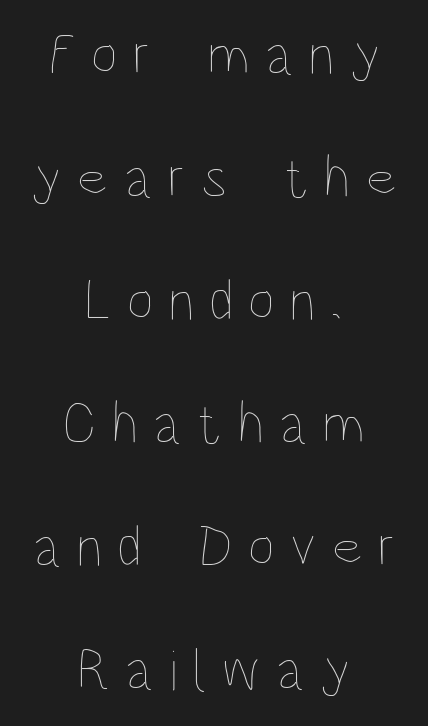
The image shows 58 px thin, condensed type, upright; set centered, loose line spacing (2.12x), unusually wide letter spacing (+0.27 em), not underlined; low stroke contrast and a large x-height.
